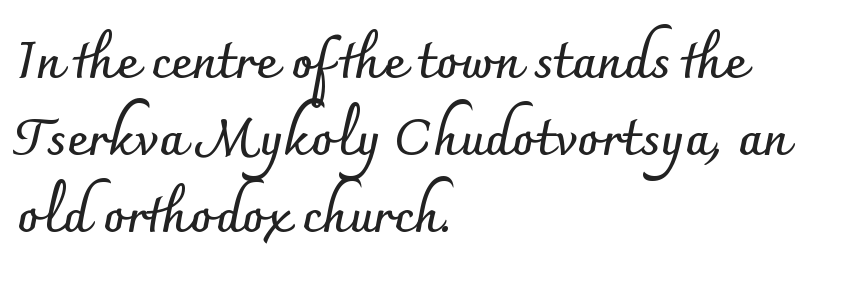
{"serif": "no", "bold": "yes", "weight": "semibold", "width": "normal", "stroke_contrast": "low", "x_height": "small", "monospaced": "no", "underline": "no", "align": "left", "line_spacing": "normal", "line_spacing_ratio": 1.51, "letter_spacing": "normal", "letter_spacing_em": 0.0, "glyph_px": 51}
